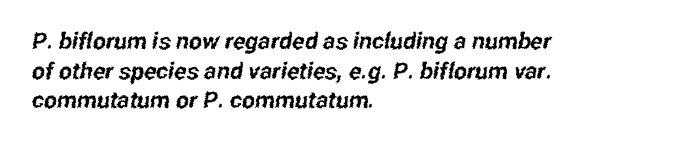
The image shows 23 px text type; set left-aligned, normal line spacing (1.29x), normal letter spacing, not underlined.
